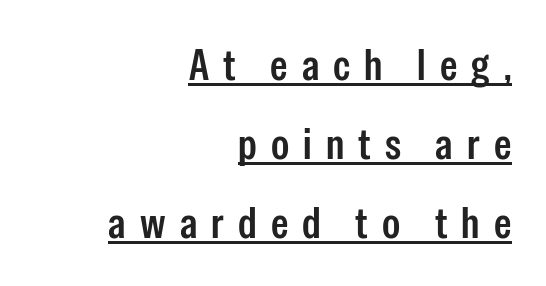
{"serif": "no", "italic": "no", "width": "condensed", "stroke_contrast": "low", "x_height": "medium", "monospaced": "no", "underline": "yes", "align": "right", "line_spacing_ratio": 1.79, "letter_spacing": "wide", "letter_spacing_em": 0.32, "glyph_px": 44}
